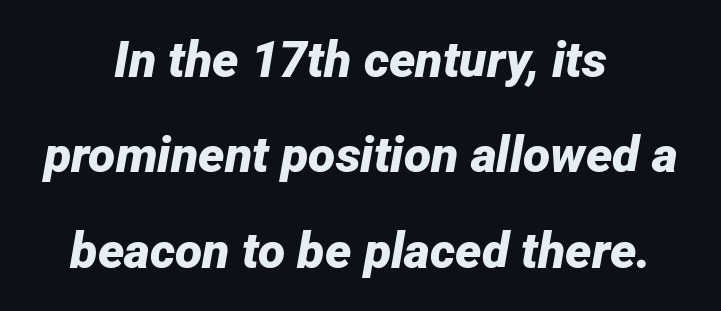
The image shows 50 px bold type, italic (leaning right); set centered, loose line spacing (1.91x), normal letter spacing, not underlined; low stroke contrast and a medium x-height.
